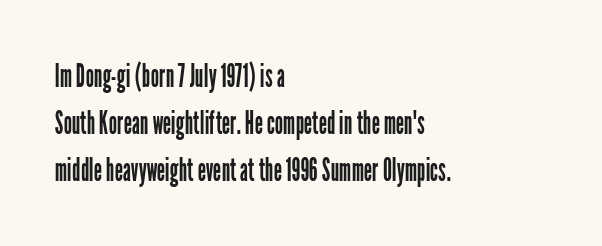
The image shows 33 px regular-weight, condensed sans-serif type, upright; set left-aligned, normal line spacing (1.43x), normal letter spacing, not underlined; low stroke contrast and a medium x-height.
